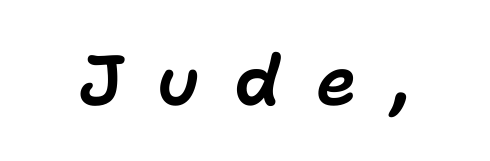
The glyphs are unaccompanied by any horizontal stroke below them. A typesetter would mark this as italic. The gaps between neighbouring characters are conspicuously large. This sample has the flowing, uneven cadence of proportional lettering.
